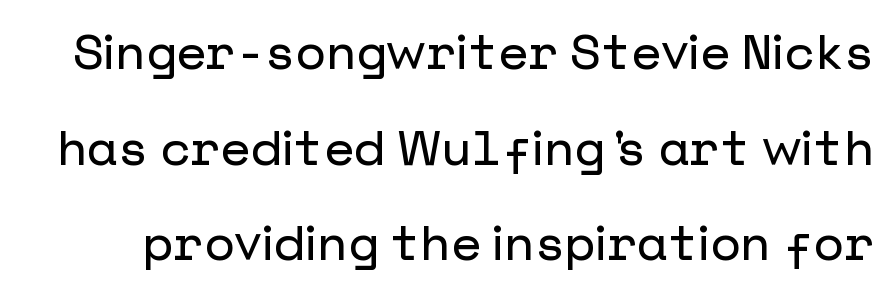
{"serif": "no", "italic": "no", "width": "normal", "stroke_contrast": "low", "x_height": "medium", "underline": "no", "line_spacing": "loose", "line_spacing_ratio": 1.95, "letter_spacing": "normal", "letter_spacing_em": 0.0, "glyph_px": 49}
